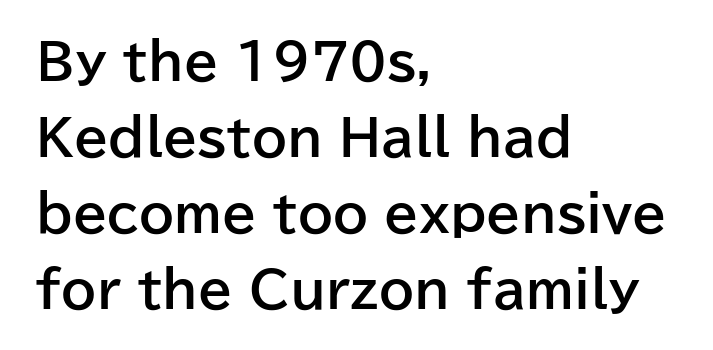
Q: Is the text bold? A: Yes.
Q: Is the text italic (slanted)? A: No, it is upright.
Q: Is the typeface a serif or a sans-serif typeface? A: Sans-serif.
Q: Is the text underlined? A: No.
Q: How is the paragraph aligned? A: Left-aligned.
Q: Is the spacing between letters normal or unusually wide? A: Normal.
Q: Is the spacing between lines tight, normal or loose? A: Normal.
Q: Width (condensed, normal, or wide)? A: Normal.
Q: Stroke contrast? A: Low.
Q: x-height? A: Medium.
Q: Monospaced? A: No.
